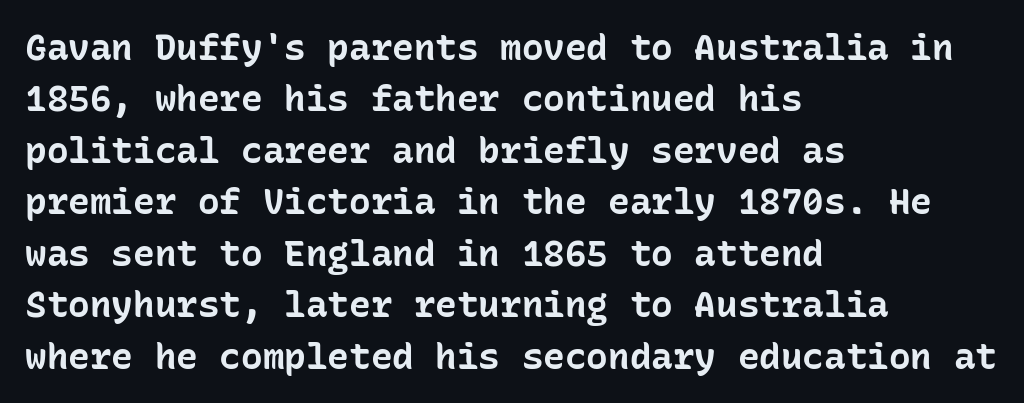
{"serif": "no", "italic": "no", "bold": "yes", "weight": "bold", "width": "normal", "stroke_contrast": "low", "x_height": "medium", "monospaced": "yes", "underline": "no", "align": "left", "line_spacing": "normal", "line_spacing_ratio": 1.43, "letter_spacing": "normal", "letter_spacing_em": 0.0, "glyph_px": 36}
